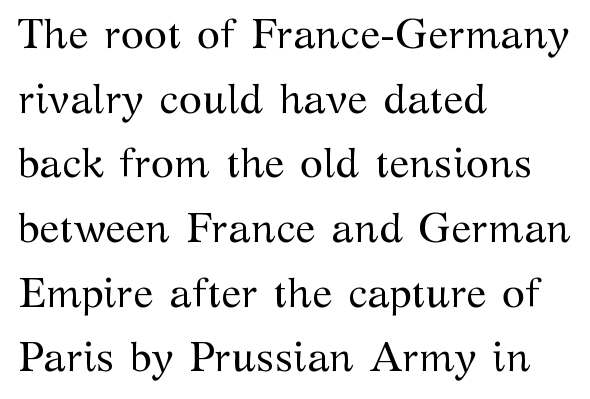
Q: Is the text bold? A: No.
Q: Is the text italic (slanted)? A: No, it is upright.
Q: Is the typeface a serif or a sans-serif typeface? A: Serif.
Q: Is the text underlined? A: No.
Q: How is the paragraph aligned? A: Left-aligned.
Q: Is the spacing between letters normal or unusually wide? A: Normal.
Q: Is the spacing between lines tight, normal or loose? A: Normal.
Q: Width (condensed, normal, or wide)? A: Normal.
Q: Stroke contrast? A: Medium.
Q: x-height? A: Medium.
Q: Monospaced? A: No.
